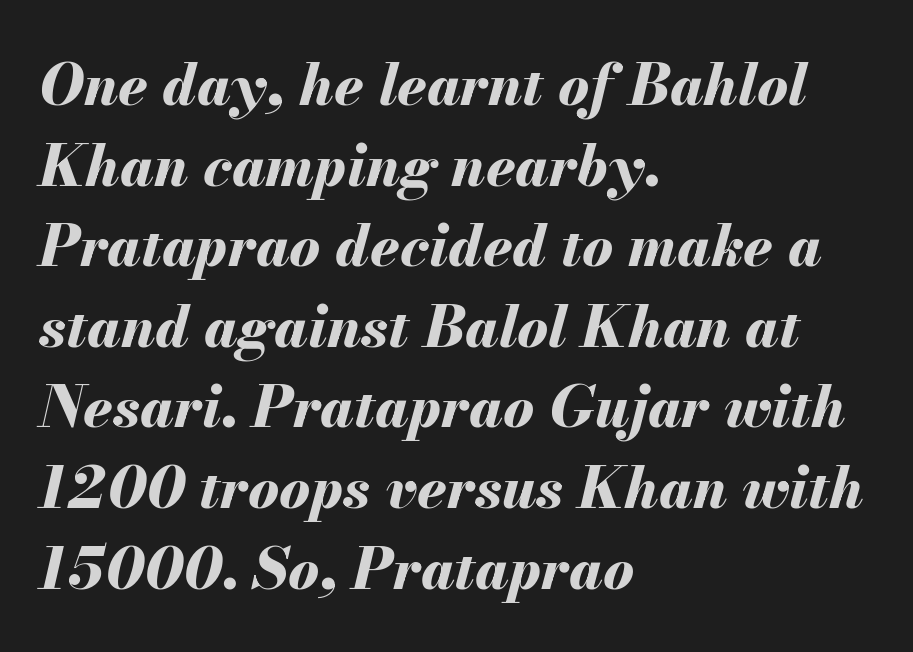
{"italic": "yes", "lean": "right", "slant_degrees": 13, "bold": "yes", "weight": "bold", "width": "normal", "stroke_contrast": "medium", "x_height": "small", "monospaced": "no", "underline": "no", "align": "left", "line_spacing": "normal", "line_spacing_ratio": 1.39, "letter_spacing": "normal", "letter_spacing_em": 0.0, "glyph_px": 58}
